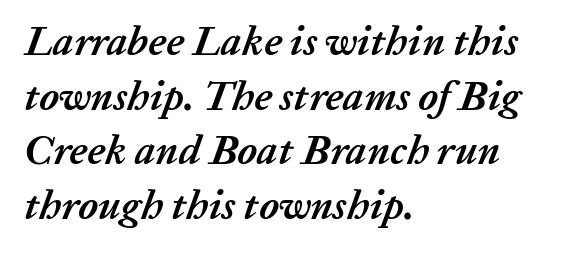
The image shows 41 px semibold type, italic (leaning right); set left-aligned, normal line spacing (1.33x), normal letter spacing, not underlined; low stroke contrast and a medium x-height.
